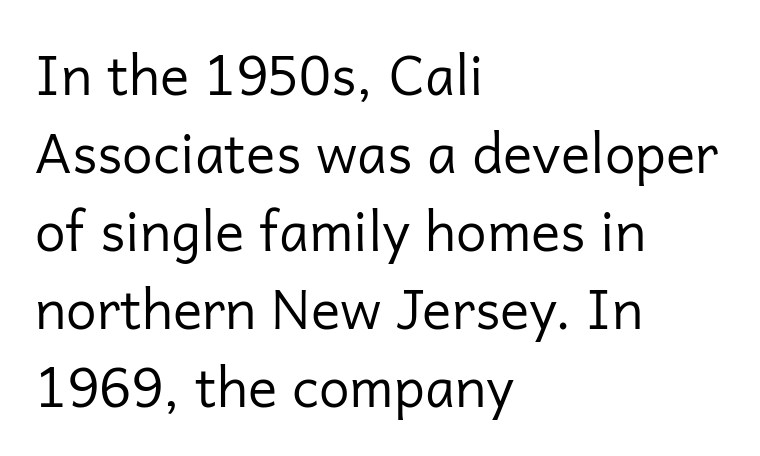
Typeset ragged right — the left edge is the straight one. No heavy texture on the line: the type isn't bold. Are there feet on the stems? There aren't — it's a sans. The passage shown is typed in a proportional face where columns would drift. Regarding leading, the lines here are spaced in the standard way. A clean baseline with only descenders dipping below it.
